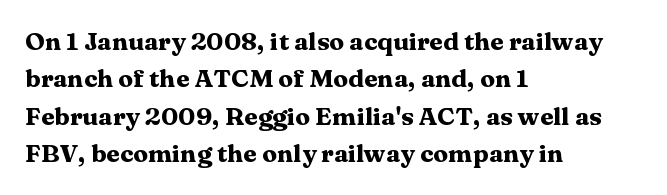
Baseline-to-baseline distance is the conventional proportion of letter height. The typesetter chose a ragged-right arrangement here. The zone under the glyphs is completely vacant. Typesetter's note: full bold, strokes at maximum text heaviness. In terms of posture, this sample is upright. The horizontal fit of the characters is conventional and even.
